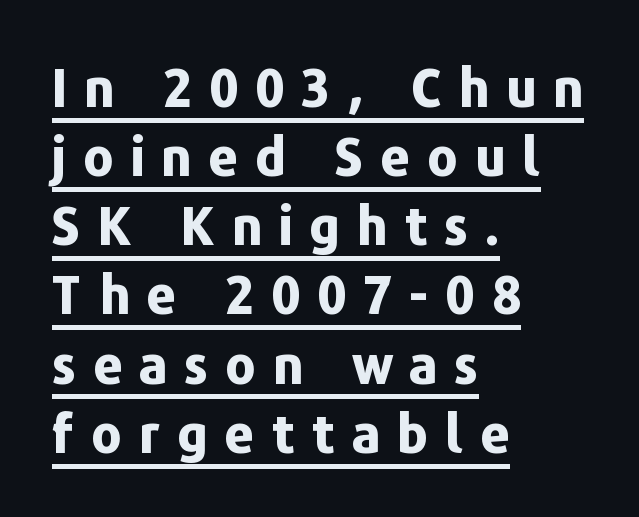
{"serif": "no", "italic": "no", "bold": "yes", "weight": "bold", "width": "normal", "stroke_contrast": "low", "x_height": "medium", "monospaced": "no", "underline": "yes", "align": "left", "line_spacing": "normal", "line_spacing_ratio": 1.33, "letter_spacing": "wide", "letter_spacing_em": 0.32, "glyph_px": 52}
